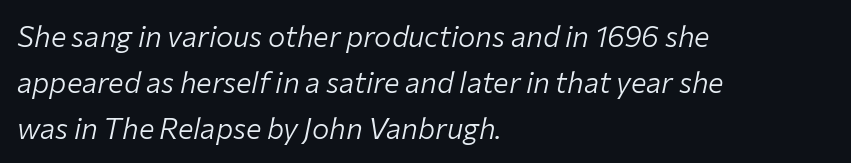
{"italic": "yes", "lean": "right", "slant_degrees": 12, "bold": "no", "weight": "light", "width": "normal", "stroke_contrast": "low", "x_height": "medium", "monospaced": "no", "underline": "no", "align": "left", "line_spacing": "normal", "line_spacing_ratio": 1.59, "letter_spacing": "normal", "letter_spacing_em": 0.0, "glyph_px": 29}
